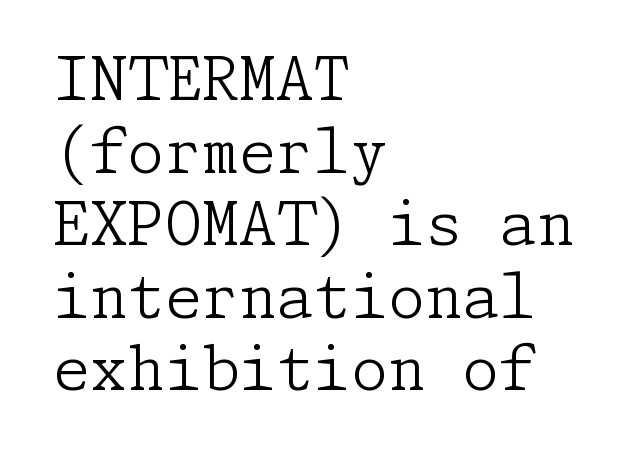
{"serif": "yes", "italic": "no", "bold": "no", "weight": "light", "width": "normal", "stroke_contrast": "low", "x_height": "medium", "underline": "no", "align": "left", "line_spacing_ratio": 1.21, "letter_spacing": "normal", "letter_spacing_em": 0.0, "glyph_px": 60}
